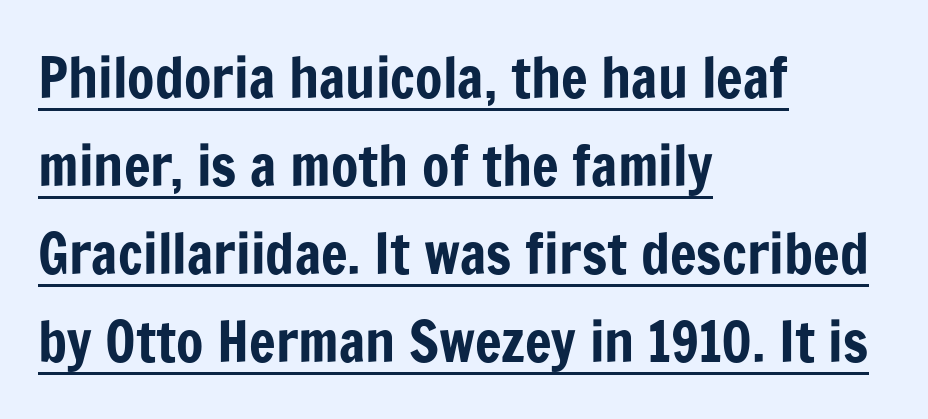
Line starts are locked; line ends wander. Characters remain perfectly vertical along every line. These characters rest on top of a visible drawn line. Words appear dense and cohesive because spacing is normal. This is sans-serif lettering, the kind often seen on screens and signage. Proportional: the letters do not fall into vertical columns.
